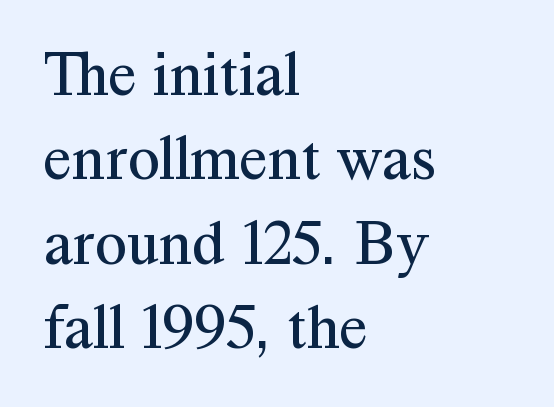
{"serif": "yes", "italic": "no", "bold": "no", "weight": "regular", "width": "normal", "stroke_contrast": "medium", "x_height": "medium", "monospaced": "no", "underline": "no", "align": "left", "line_spacing": "normal", "line_spacing_ratio": 1.3, "letter_spacing": "normal", "letter_spacing_em": 0.0, "glyph_px": 65}
